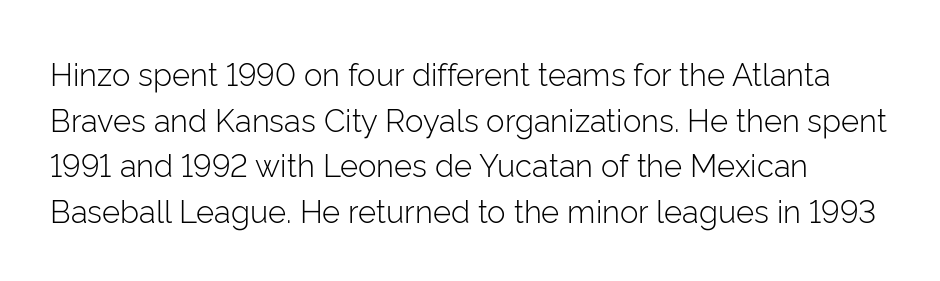
Q: Is the text bold? A: No.
Q: Is the text italic (slanted)? A: No, it is upright.
Q: Is the typeface a serif or a sans-serif typeface? A: Sans-serif.
Q: Is the text underlined? A: No.
Q: Is the spacing between letters normal or unusually wide? A: Normal.
Q: Is the spacing between lines tight, normal or loose? A: Normal.
Q: Width (condensed, normal, or wide)? A: Normal.
Q: Stroke contrast? A: Low.
Q: x-height? A: Medium.
Q: Monospaced? A: No.
